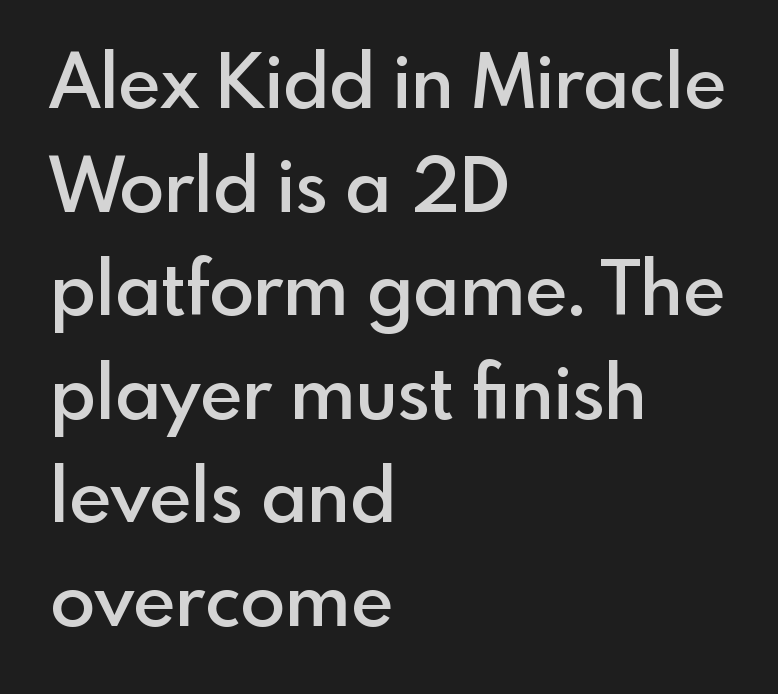
Q: Is the text bold? A: Semi-bold.
Q: Is the text italic (slanted)? A: No, it is upright.
Q: Is the typeface a serif or a sans-serif typeface? A: Sans-serif.
Q: Is the text underlined? A: No.
Q: How is the paragraph aligned? A: Left-aligned.
Q: Is the spacing between letters normal or unusually wide? A: Normal.
Q: Is the spacing between lines tight, normal or loose? A: Normal.
Q: Width (condensed, normal, or wide)? A: Normal.
Q: x-height? A: Small.
Q: Monospaced? A: No.
